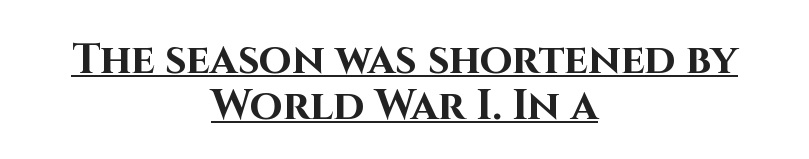
Q: Is the text bold? A: Yes.
Q: Is the text italic (slanted)? A: No, it is upright.
Q: Is the typeface a serif or a sans-serif typeface? A: Sans-serif.
Q: Is the text underlined? A: Yes.
Q: How is the paragraph aligned? A: Centered.
Q: Is the spacing between letters normal or unusually wide? A: Normal.
Q: Is the spacing between lines tight, normal or loose? A: Tight.
Q: Width (condensed, normal, or wide)? A: Normal.
Q: Stroke contrast? A: High.
Q: x-height? A: Large.
Q: Monospaced? A: No.
